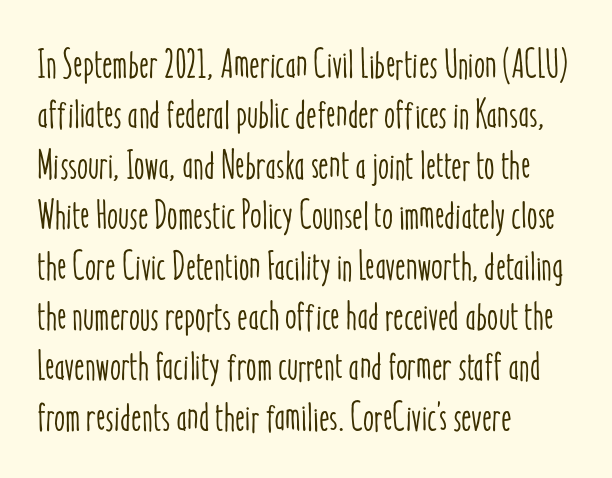
The image shows 40 px condensed type, upright; set left-aligned, normal line spacing (1.26x), normal letter spacing, not underlined; low stroke contrast and a medium x-height.
